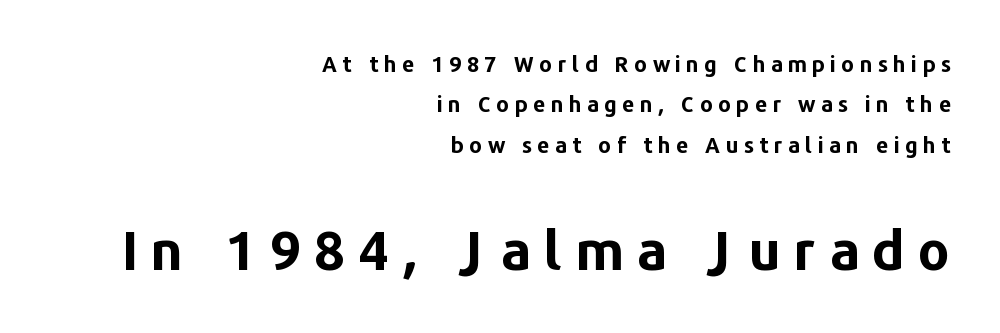
The image shows 55 px bold sans-serif type, upright; set right-aligned, line spacing 1.84x, unusually wide letter spacing (+0.24 em), not underlined; the second (bottom) block is 2.5x larger; low stroke contrast and a medium x-height.
